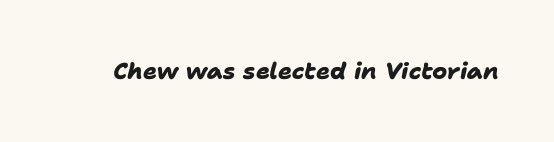
Q: Is the text bold? A: Yes.
Q: Is the text underlined? A: No.
Q: Is the spacing between letters normal or unusually wide? A: Normal.
